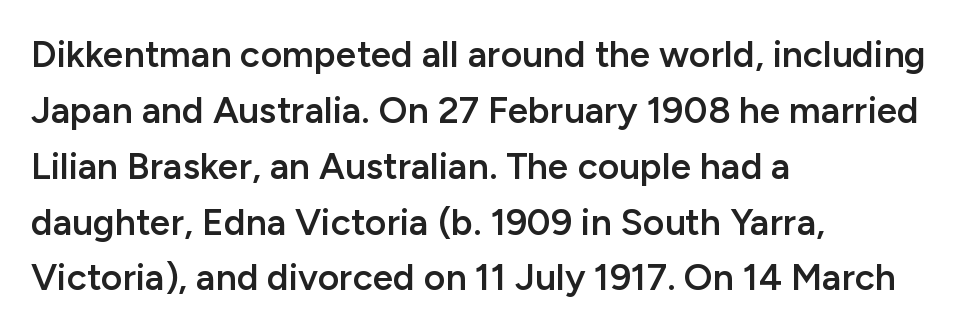
The face used here is proportionally spaced, like ordinary book or web type. Grotesque or geometric, the face here clearly has no serifs. In terms of weight, the rendering is demibold, just under bold. The paragraph shown leans on its left margin. The letters sit at their default tracking, neither squeezed nor spread.
